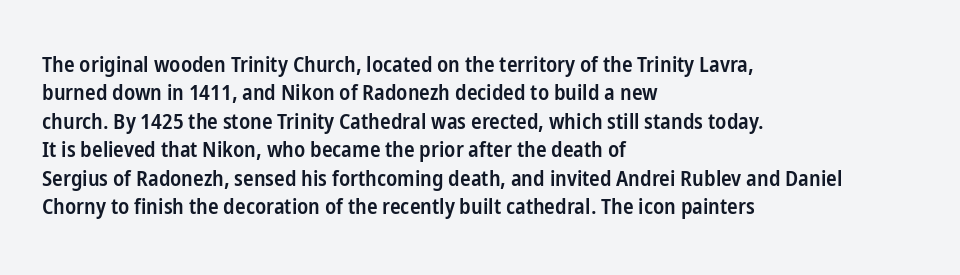
The image shows 22 px text type, upright; set left-aligned, normal line spacing (1.29x), normal letter spacing, not underlined.
